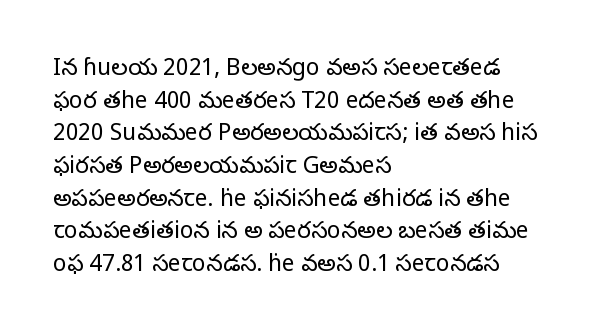
{"italic": "no", "bold": "no", "underline": "no", "align": "left", "line_spacing": "normal", "line_spacing_ratio": 1.42, "letter_spacing": "normal", "letter_spacing_em": 0.0, "glyph_px": 23}
